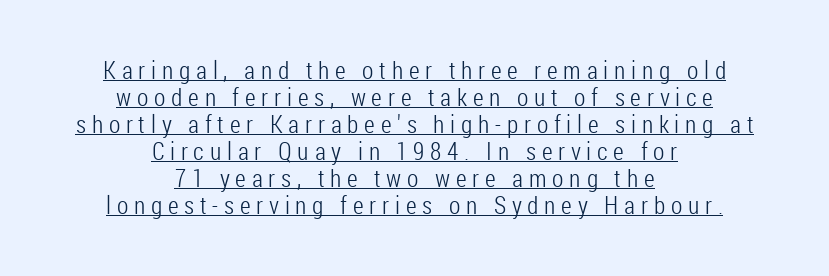
Q: Is the text bold? A: No.
Q: Is the text italic (slanted)? A: No, it is upright.
Q: Is the text underlined? A: Yes.
Q: How is the paragraph aligned? A: Centered.
Q: Is the spacing between letters normal or unusually wide? A: Unusually wide.
Q: Is the spacing between lines tight, normal or loose? A: Tight.
